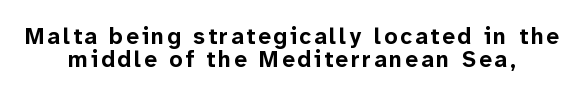
Q: Is the text bold? A: Yes.
Q: Is the text italic (slanted)? A: No, it is upright.
Q: Is the text underlined? A: No.
Q: Is the spacing between lines tight, normal or loose? A: Tight.
